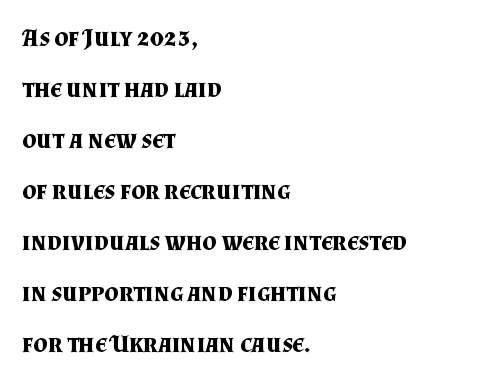
No word sits above an underline. The passage shown has conventional tracking throughout. On the weight axis this lands at bold, roughly 700. The letters stand upright; this is a roman face. Does the copy run flush right? No — it runs flush left. A typesetter would call this leading open, well beyond the default.
